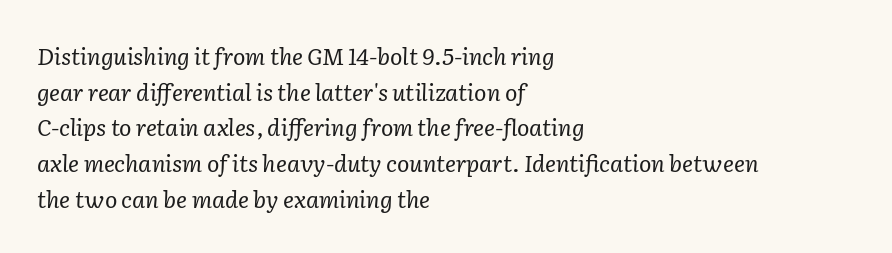
Notice how descenders clear the ascenders below comfortably — that's standard leading. Look at the tracking — it's just the regular setting, nothing added. The specimen reads as italic at a glance. Clear beneath every line of the passage.
